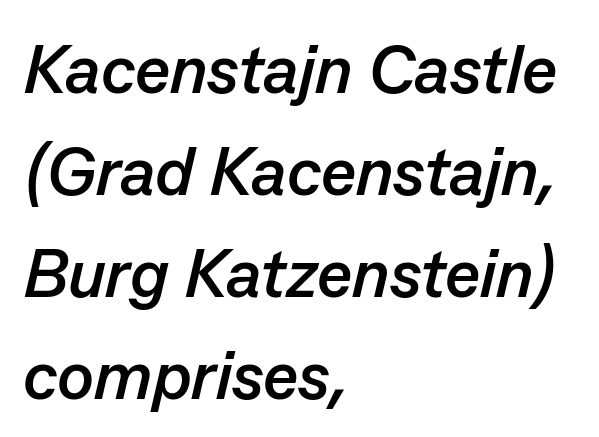
{"italic": "yes", "lean": "right", "slant_degrees": 13, "bold": "yes", "weight": "semibold", "width": "normal", "stroke_contrast": "low", "x_height": "medium", "monospaced": "no", "underline": "no", "align": "left", "line_spacing": "normal", "line_spacing_ratio": 1.5, "letter_spacing": "normal", "letter_spacing_em": 0.0, "glyph_px": 68}
